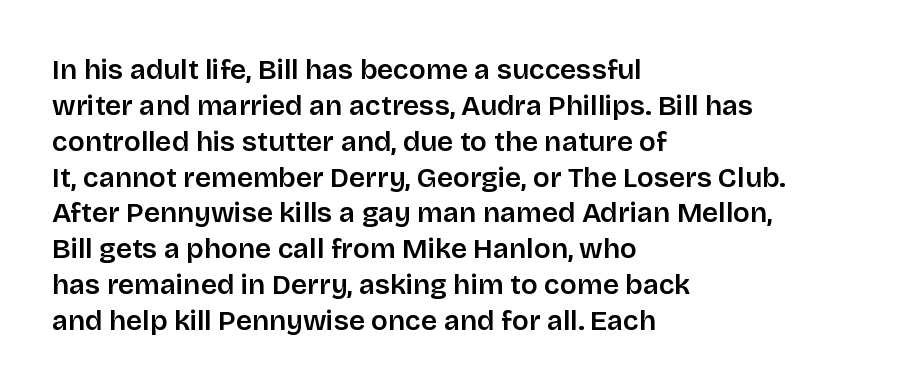
Glance below the letters and you will spot only blank space. No feet cap the strokes, marking this as sans-serif type. A student would call this left alignment; a typographer would say flush left, rag right. Quick note: not italic, upright. Varying glyph widths throughout — classic text-font behaviour. The horizontal fit of the characters is conventional and even.
